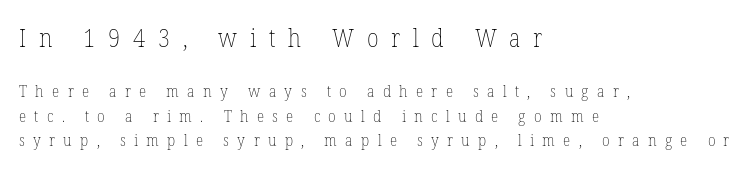
Horizontally, the lines are justified to the leading edge only. Whoever set this made the first block the dominant, larger element. A normal amount of white space separates one row of letters from the next. These lines have a slow, spaced-out rhythm from letter to letter. The passage shown is not underscored anywhere.
